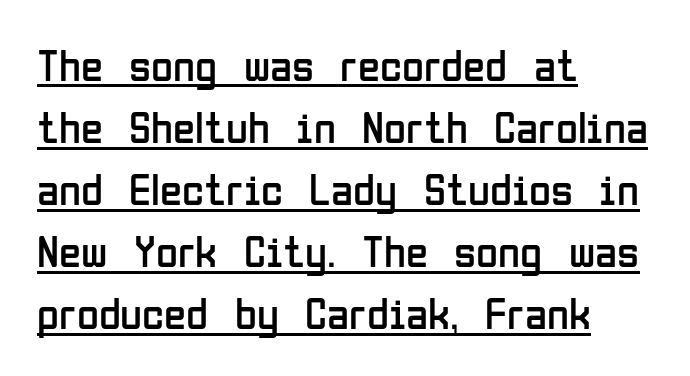
The image shows 45 px regular-weight, condensed sans-serif type, upright; set left-aligned, normal line spacing (1.38x), normal letter spacing, underlined; low stroke contrast and a medium x-height.
